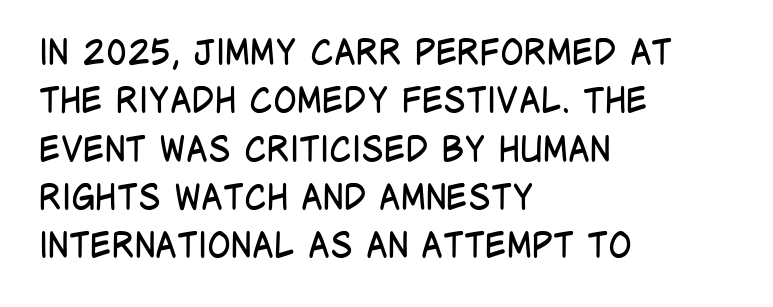
Nothing unusual about the tracking: characters are spaced as the font intends. Style check: upright. The area under the type is left untouched. The rendering uses natural spacing where letterforms have individual widths. Each stroke keeps to a modest, everyday thickness or less.
